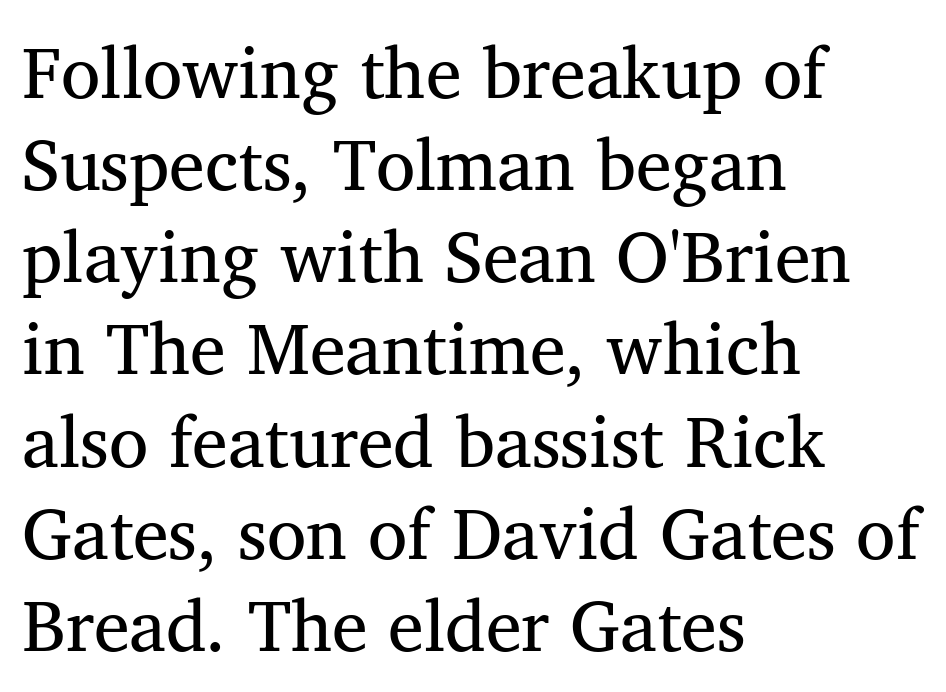
A light-to-regular cut is what we see here. Reading down the column, the eye jumps a familiar distance to each next line. A classic flush-left, rag-right setting is used for this passage. Classification — serif.
